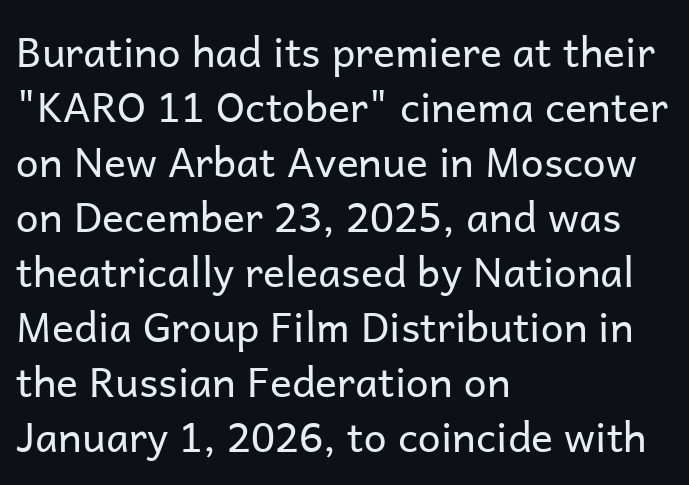
Q: Is the text bold? A: No.
Q: Is the text italic (slanted)? A: No, it is upright.
Q: Is the typeface a serif or a sans-serif typeface? A: Sans-serif.
Q: Is the text underlined? A: No.
Q: How is the paragraph aligned? A: Left-aligned.
Q: Is the spacing between letters normal or unusually wide? A: Normal.
Q: Is the spacing between lines tight, normal or loose? A: Normal.
Q: Width (condensed, normal, or wide)? A: Normal.
Q: Stroke contrast? A: Low.
Q: x-height? A: Medium.
Q: Monospaced? A: No.
